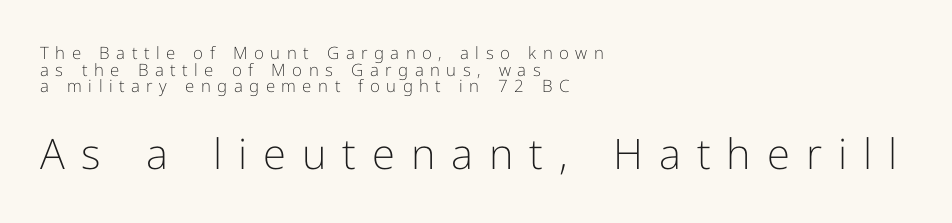
Weight: in the light-to-regular range. Rule under the text: the space is simply empty. Size hierarchy here favors the trailing block over the leading one. The font family rendered here belongs to the sans-serif group.
